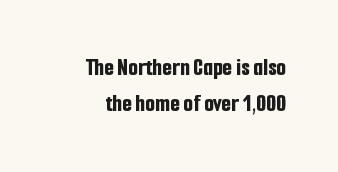
Each word holds together tightly as a unit, with standard inter-letter gaps. Quick note: underline off. Ordinary non-slanted type is in use. Look at the stroke-to-counter ratio: heavy, a bold.
